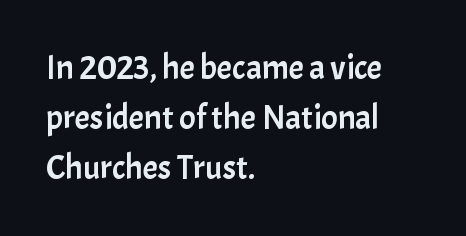
The image shows 34 px sans-serif type, upright; set left-aligned, normal line spacing (1.47x), normal letter spacing, not underlined; low stroke contrast and a medium x-height.
